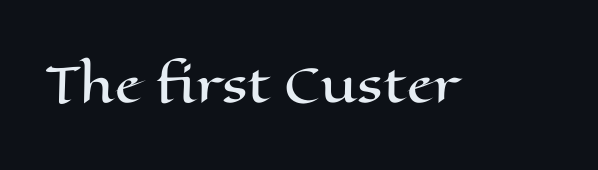
{"italic": "no", "width": "wide", "stroke_contrast": "high", "x_height": "medium", "monospaced": "no", "underline": "no", "letter_spacing": "normal", "letter_spacing_em": 0.0, "glyph_px": 47}
